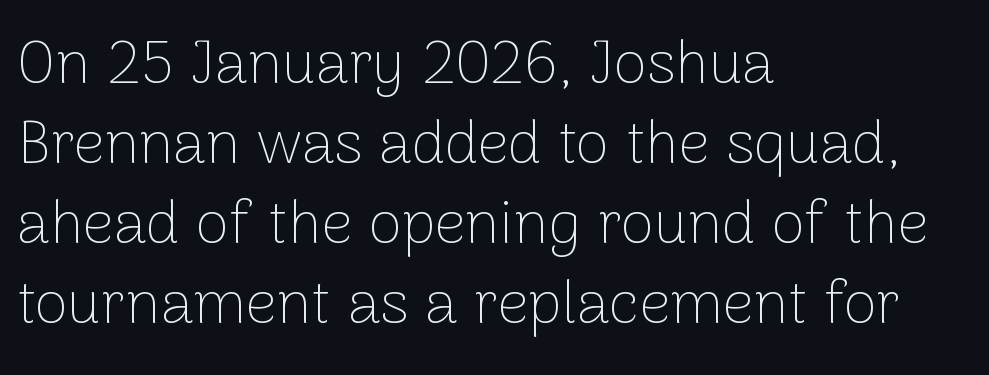
Q: Is the text bold? A: No.
Q: Is the text italic (slanted)? A: No, it is upright.
Q: Is the typeface a serif or a sans-serif typeface? A: Sans-serif.
Q: Is the text underlined? A: No.
Q: How is the paragraph aligned? A: Left-aligned.
Q: Is the spacing between letters normal or unusually wide? A: Normal.
Q: Is the spacing between lines tight, normal or loose? A: Normal.
Q: Width (condensed, normal, or wide)? A: Normal.
Q: Stroke contrast? A: Low.
Q: x-height? A: Medium.
Q: Monospaced? A: No.
